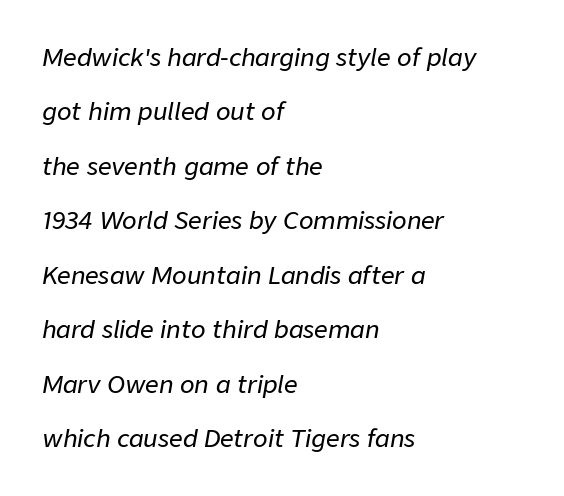
The image shows 24 px text type, italic (leaning right); set left-aligned, loose line spacing (2.27x), normal letter spacing, not underlined.
